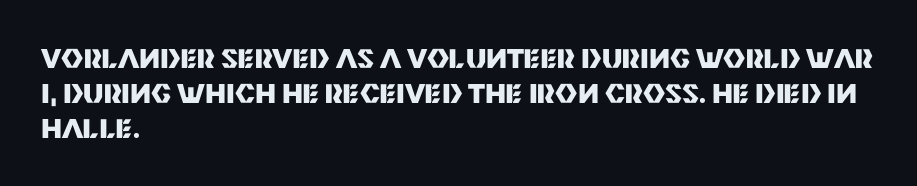
Q: Is the text bold? A: Yes.
Q: Is the text italic (slanted)? A: No, it is upright.
Q: Is the text underlined? A: No.
Q: How is the paragraph aligned? A: Left-aligned.
Q: Is the spacing between letters normal or unusually wide? A: Normal.
Q: Is the spacing between lines tight, normal or loose? A: Normal.
